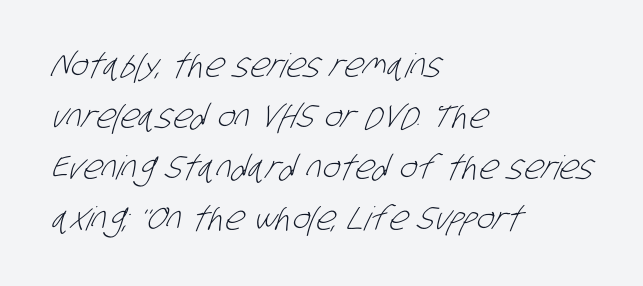
{"serif": "no", "bold": "no", "weight": "light", "width": "condensed", "stroke_contrast": "low", "x_height": "large", "monospaced": "no", "underline": "no", "align": "left", "line_spacing": "normal", "line_spacing_ratio": 1.55, "letter_spacing": "normal", "letter_spacing_em": 0.0, "glyph_px": 33}
